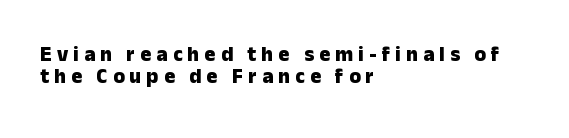
{"italic": "no", "bold": "yes", "underline": "no", "align": "left", "line_spacing": "tight", "line_spacing_ratio": 1.04, "letter_spacing": "wide", "letter_spacing_em": 0.24, "glyph_px": 21}
